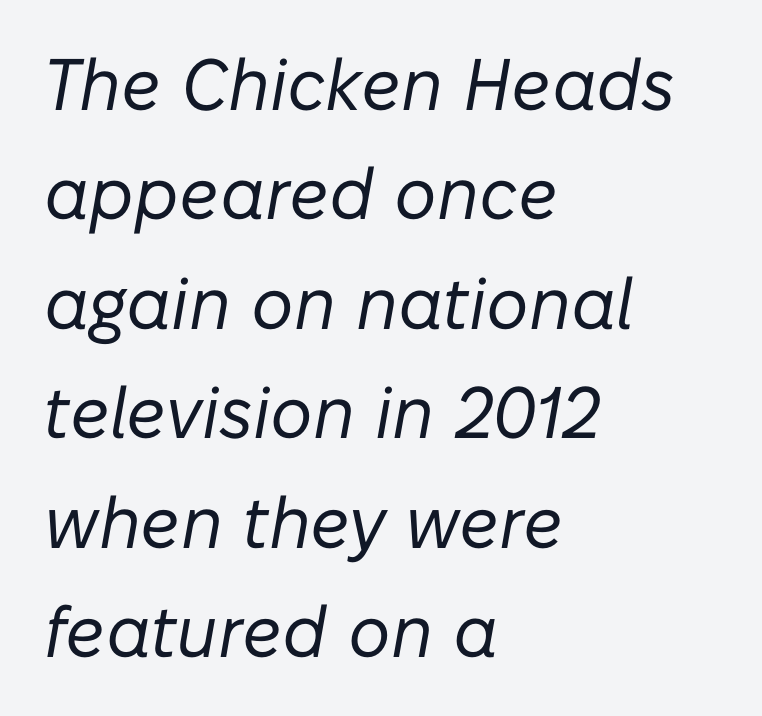
Successive baselines arrive at the customary interval. Plain, unruled lines of type. Teacher's note: observe the even left margin — that is flush-left alignment. Does extra space separate the letters? No, they use regular spacing. No extra ink here — the face is not bold.
